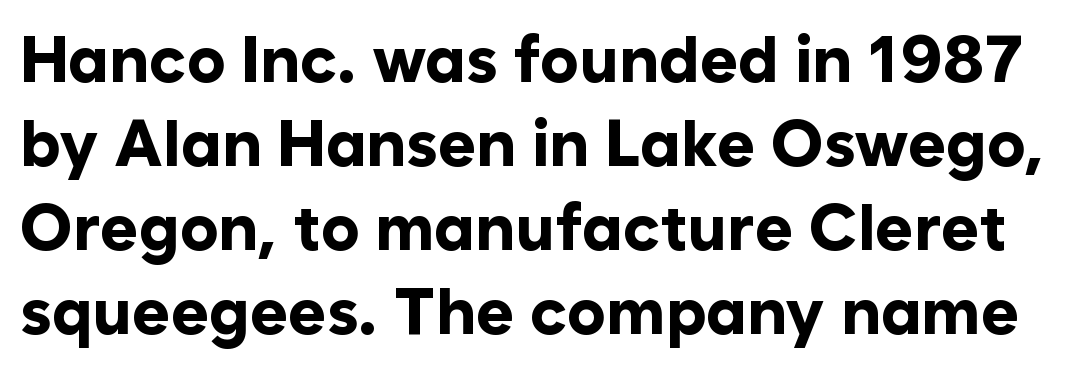
The image shows 65 px bold sans-serif type, upright; set normal line spacing (1.29x), normal letter spacing, not underlined; low stroke contrast and a medium x-height.
